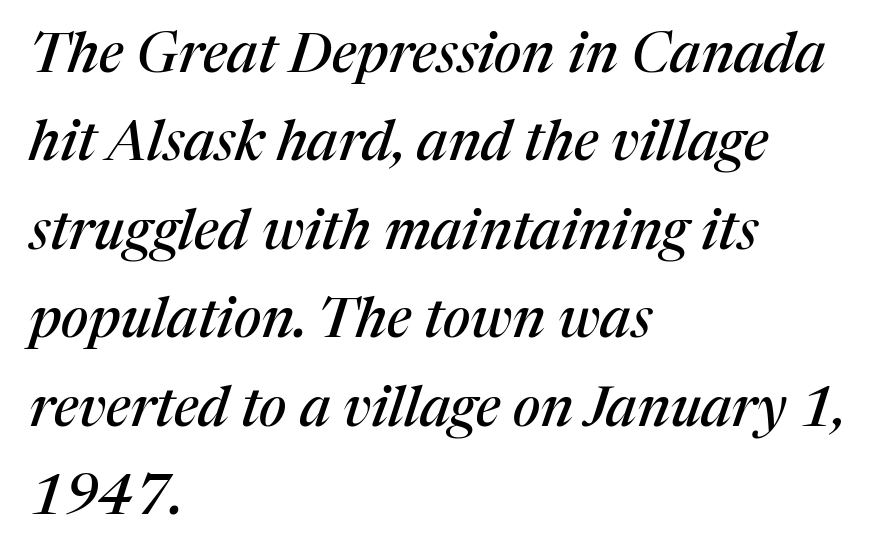
Q: Is the text italic (slanted)? A: Yes, it leans right by about 17 degrees.
Q: Is the typeface a serif or a sans-serif typeface? A: Serif.
Q: Is the text underlined? A: No.
Q: How is the paragraph aligned? A: Left-aligned.
Q: Is the spacing between letters normal or unusually wide? A: Normal.
Q: Is the spacing between lines tight, normal or loose? A: Normal.
Q: Width (condensed, normal, or wide)? A: Normal.
Q: Stroke contrast? A: Medium.
Q: x-height? A: Medium.
Q: Monospaced? A: No.
